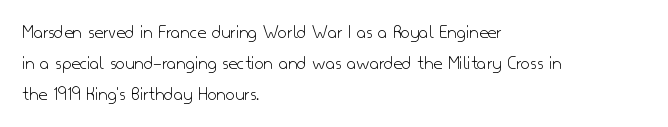
The face looks like a standard text weight, possibly lighter. The type is set solid horizontally, with unmodified tracking. The lettering stays uniformly vertical, giving the passage a roman look. Leading: standard. Casual observation: everything's shoved over to the left.
